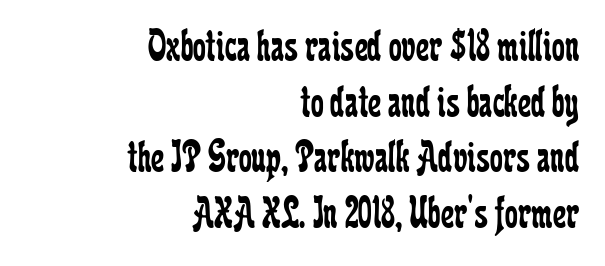
{"serif": "yes", "italic": "no", "bold": "no", "weight": "regular", "width": "condensed", "stroke_contrast": "low", "x_height": "medium", "monospaced": "no", "underline": "no", "align": "right", "line_spacing_ratio": 1.21, "letter_spacing": "normal", "letter_spacing_em": 0.0, "glyph_px": 46}
